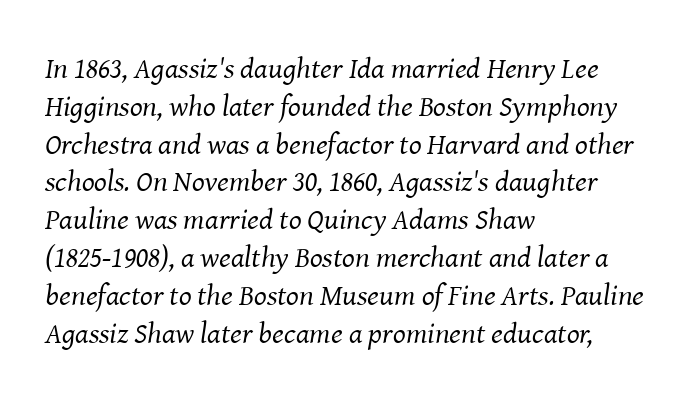
Every character sits at an angle, as italics do. The face used here is rendered with its standard letterfit. Weight: not bold — regular or lighter. The rag falls on the right side of this text block. Honestly, there is no underline to notice here at all.
